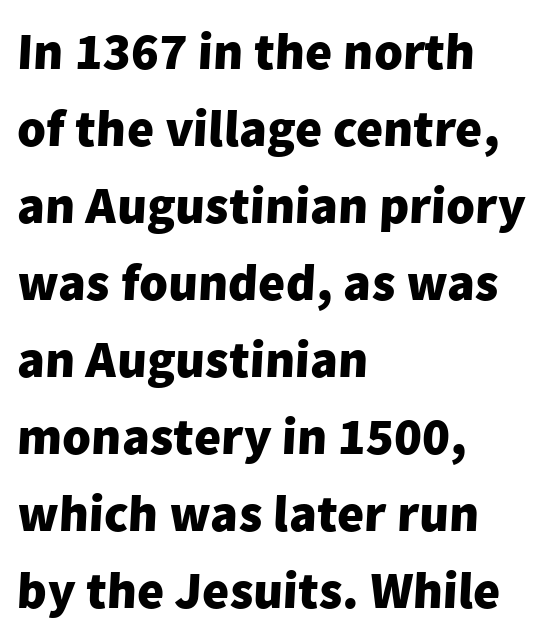
{"serif": "no", "bold": "yes", "weight": "heavy", "width": "normal", "stroke_contrast": "low", "x_height": "medium", "monospaced": "no", "underline": "no", "align": "left", "line_spacing": "normal", "line_spacing_ratio": 1.48, "letter_spacing": "normal", "letter_spacing_em": 0.0, "glyph_px": 52}
